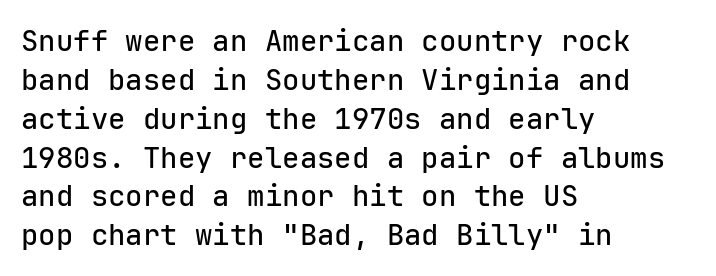
Q: Is the text italic (slanted)? A: No, it is upright.
Q: Is the typeface a serif or a sans-serif typeface? A: Sans-serif.
Q: Is the text underlined? A: No.
Q: How is the paragraph aligned? A: Left-aligned.
Q: Is the spacing between letters normal or unusually wide? A: Normal.
Q: Is the spacing between lines tight, normal or loose? A: Normal.
Q: Width (condensed, normal, or wide)? A: Normal.
Q: Stroke contrast? A: Low.
Q: x-height? A: Medium.
Q: Monospaced? A: Yes.
